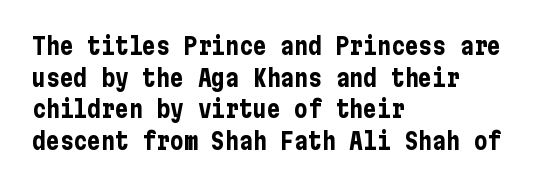
Q: Is the text bold? A: Yes.
Q: Is the text italic (slanted)? A: No, it is upright.
Q: Is the text underlined? A: No.
Q: How is the paragraph aligned? A: Left-aligned.
Q: Is the spacing between letters normal or unusually wide? A: Normal.
Q: Is the spacing between lines tight, normal or loose? A: Normal.
